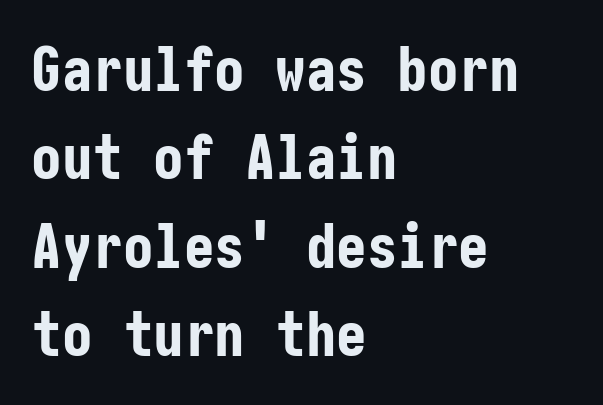
The image shows 61 px bold, condensed sans-serif type, upright; set left-aligned, normal line spacing (1.45x), normal letter spacing, not underlined; low stroke contrast and a medium x-height.
